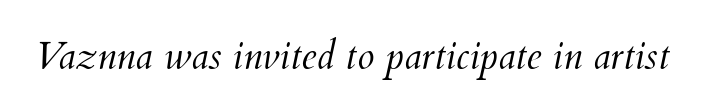
Q: Is the text bold? A: No.
Q: Is the text italic (slanted)? A: Yes, it leans right by about 12 degrees.
Q: Is the text underlined? A: No.
Q: Is the spacing between letters normal or unusually wide? A: Normal.
Q: Width (condensed, normal, or wide)? A: Normal.
Q: Stroke contrast? A: Medium.
Q: x-height? A: Small.
Q: Monospaced? A: No.
